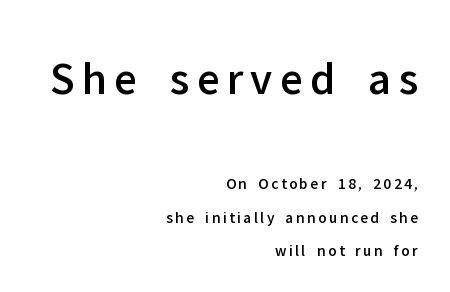
The image shows 47 px sans-serif type, upright; set right-aligned, loose line spacing (2.08x), not underlined; the first (top) block is 2.94x larger; low stroke contrast and a medium x-height.
